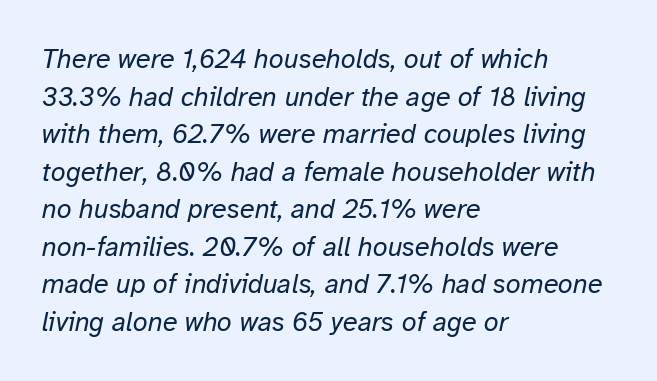
If you drew a ruler down the left edge, every line would touch it. Designer's note — italics engaged. The specimen omits any rule beneath the text block's lines. Students, observe: this is what conventionally led text looks like. Compared with a typical body face, this is equally light or lighter still.
